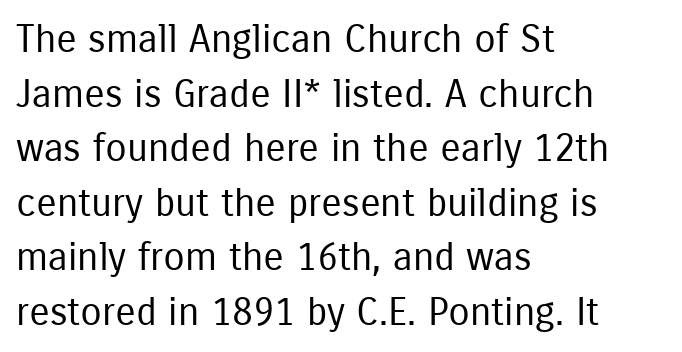
The image shows 39 px regular-weight, condensed sans-serif type, upright; set left-aligned, normal line spacing (1.4x), normal letter spacing, not underlined; low stroke contrast and a medium x-height.
